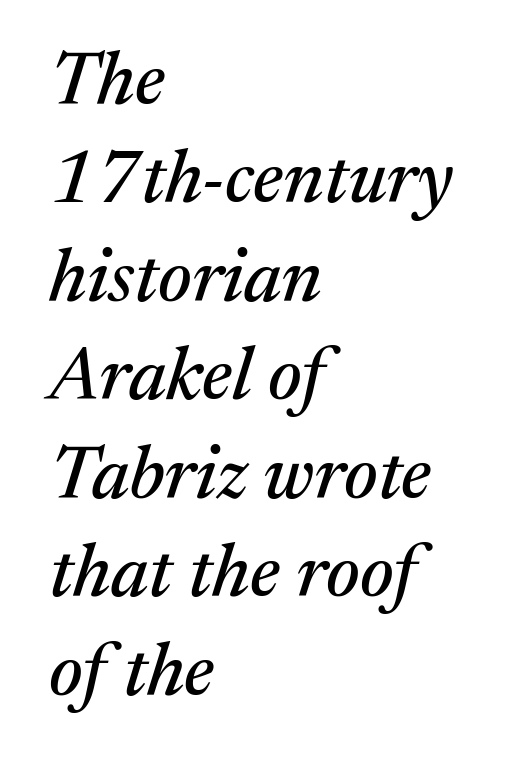
{"serif": "yes", "italic": "yes", "lean": "right", "slant_degrees": 17, "width": "normal", "stroke_contrast": "medium", "x_height": "medium", "monospaced": "no", "underline": "no", "align": "left", "line_spacing": "normal", "line_spacing_ratio": 1.33, "letter_spacing": "normal", "letter_spacing_em": 0.0, "glyph_px": 74}
